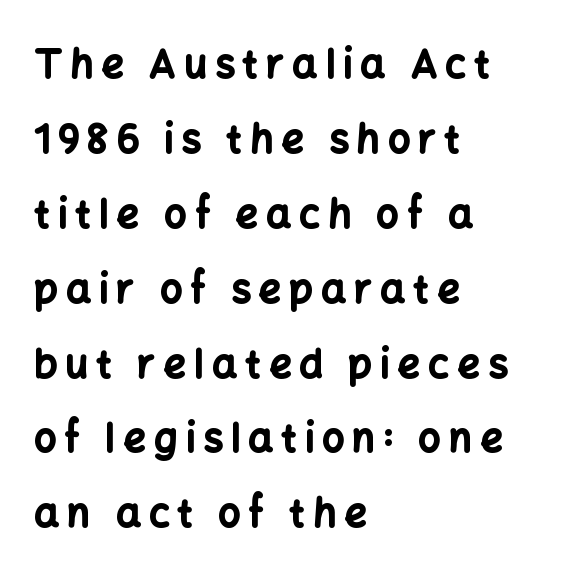
{"serif": "no", "italic": "no", "bold": "yes", "weight": "bold", "width": "normal", "stroke_contrast": "low", "x_height": "medium", "monospaced": "no", "underline": "no", "align": "left", "line_spacing": "loose", "line_spacing_ratio": 1.92, "letter_spacing": "wide", "letter_spacing_em": 0.21, "glyph_px": 39}
